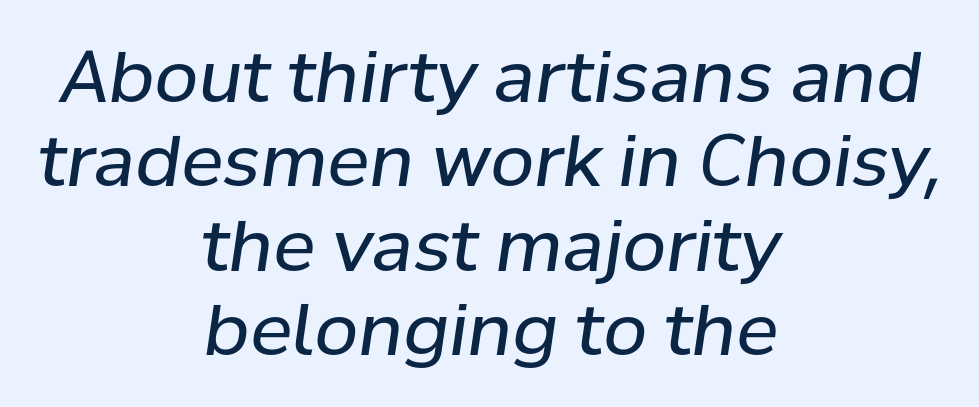
{"italic": "yes", "lean": "right", "slant_degrees": 8, "bold": "no", "weight": "regular", "width": "normal", "stroke_contrast": "low", "x_height": "medium", "monospaced": "no", "underline": "no", "align": "center", "line_spacing_ratio": 1.19, "letter_spacing": "normal", "letter_spacing_em": 0.0, "glyph_px": 71}
